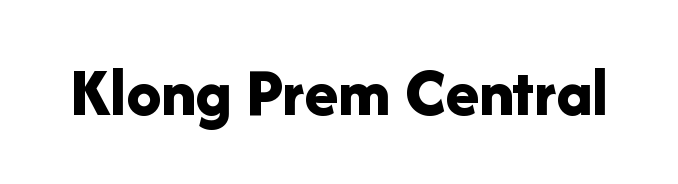
The image shows 69 px bold sans-serif type, upright; set normal letter spacing, not underlined; low stroke contrast and a medium x-height.
